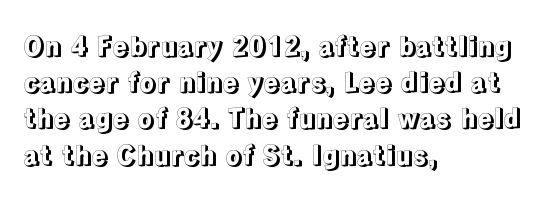
{"italic": "no", "underline": "no", "align": "left", "line_spacing": "normal", "line_spacing_ratio": 1.34, "letter_spacing": "normal", "letter_spacing_em": 0.0, "glyph_px": 27}
